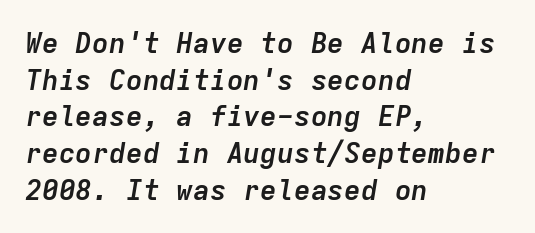
Q: Is the text bold? A: Yes.
Q: Is the text italic (slanted)? A: Yes, it leans right by about 9 degrees.
Q: Is the text underlined? A: No.
Q: How is the paragraph aligned? A: Left-aligned.
Q: Is the spacing between letters normal or unusually wide? A: Normal.
Q: Is the spacing between lines tight, normal or loose? A: Normal.
Q: Width (condensed, normal, or wide)? A: Normal.
Q: Stroke contrast? A: Low.
Q: x-height? A: Medium.
Q: Monospaced? A: Yes.
